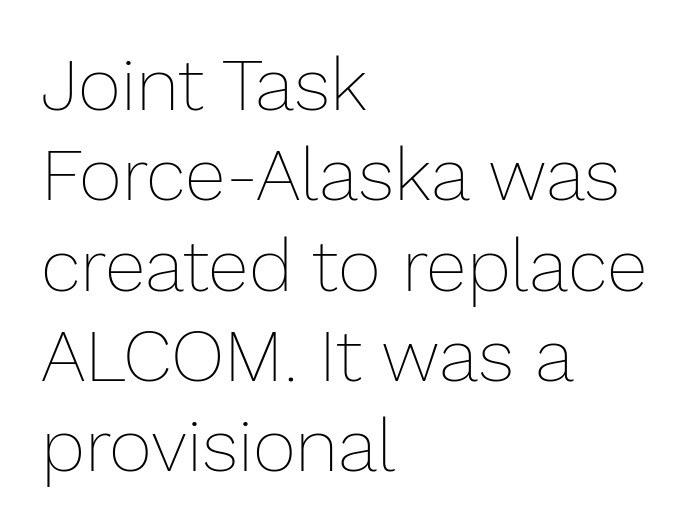
The image shows 74 px thin type, upright; set left-aligned, line spacing 1.22x, normal letter spacing, not underlined; low stroke contrast and a medium x-height.
